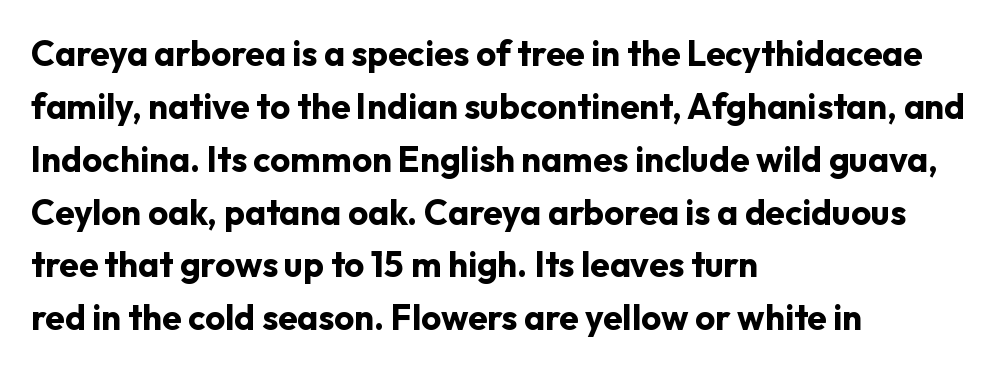
Ordinary non-slanted type is in use. The specimen omits any rule beneath the text block's lines. The typesetting leans heavy: a genuine bold. The letterforms sit shoulder to shoulder at normal distance. The face used here is proportionally spaced, like ordinary book or web type. In CSS terms this would be text-align: left.
